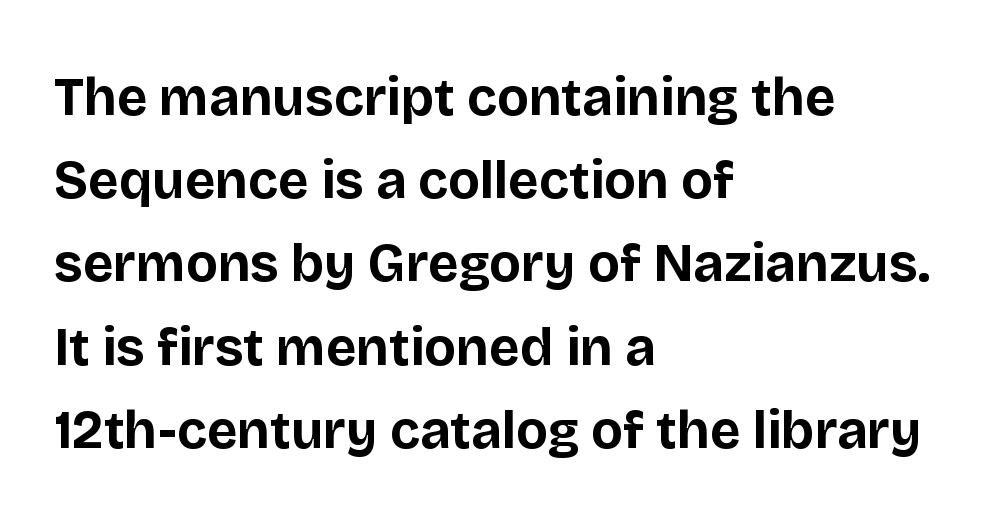
Q: Is the text bold? A: Yes.
Q: Is the text italic (slanted)? A: No, it is upright.
Q: Is the typeface a serif or a sans-serif typeface? A: Sans-serif.
Q: Is the text underlined? A: No.
Q: How is the paragraph aligned? A: Left-aligned.
Q: Is the spacing between letters normal or unusually wide? A: Normal.
Q: Is the spacing between lines tight, normal or loose? A: Normal.
Q: Width (condensed, normal, or wide)? A: Normal.
Q: Stroke contrast? A: Low.
Q: x-height? A: Large.
Q: Monospaced? A: No.
